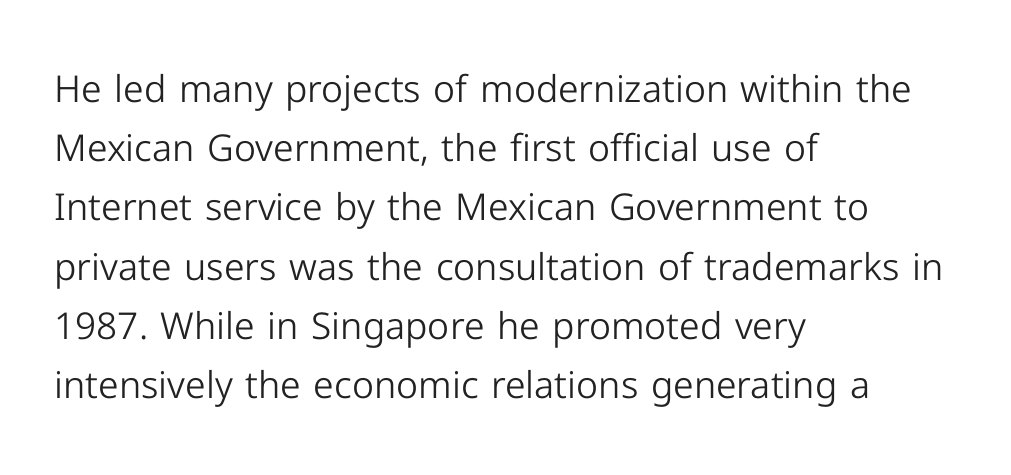
The letterforms sit shoulder to shoulder at normal distance. The typeface chosen for these lines omits serifs. The compositor pushed each line to the left boundary. Words float on clear page, feet unadorned. The weight tops out at a normal text grade. These lines are rendered in a variable-pitch font.
